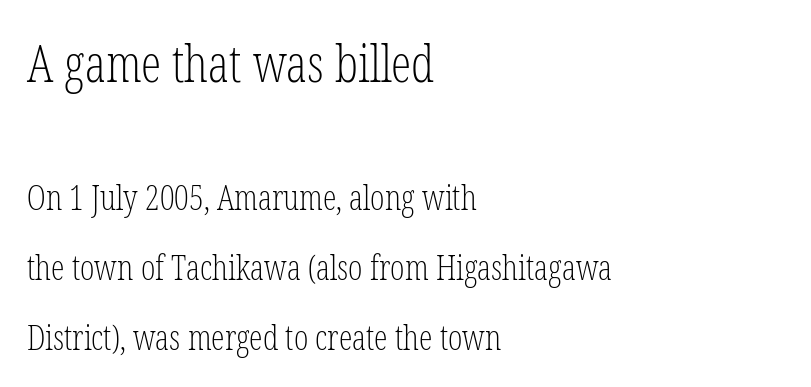
Character widths vary here, with narrow letters taking less room than wide ones. The letters stand straight up with perfectly vertical stems. Typeset ragged right — the left edge is the straight one. Stems here are at most as thick as an everyday book face. Baseline-to-baseline distance is far greater than the letter height.
